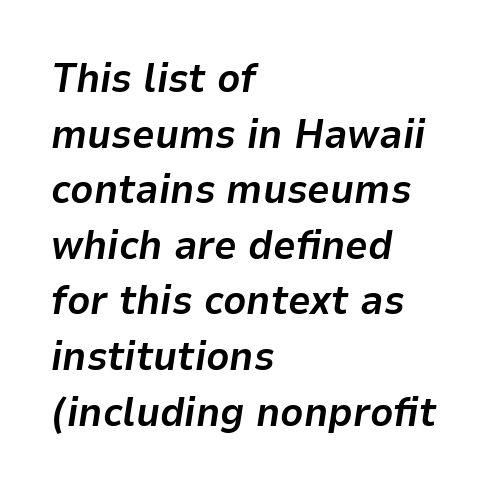
{"italic": "yes", "lean": "right", "slant_degrees": 9, "bold": "yes", "weight": "bold", "width": "normal", "stroke_contrast": "low", "x_height": "medium", "monospaced": "no", "underline": "no", "align": "left", "line_spacing": "normal", "line_spacing_ratio": 1.39, "letter_spacing": "normal", "letter_spacing_em": 0.0, "glyph_px": 40}
